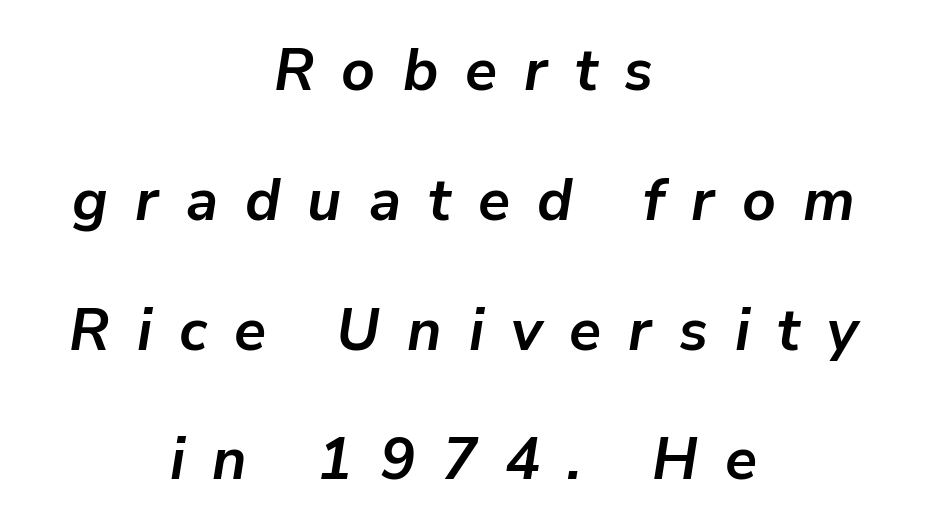
Q: Is the text bold? A: Yes.
Q: Is the text italic (slanted)? A: Yes, it leans right by about 9 degrees.
Q: Is the text underlined? A: No.
Q: How is the paragraph aligned? A: Centered.
Q: Is the spacing between letters normal or unusually wide? A: Unusually wide.
Q: Is the spacing between lines tight, normal or loose? A: Loose.
Q: Width (condensed, normal, or wide)? A: Normal.
Q: Stroke contrast? A: Low.
Q: x-height? A: Medium.
Q: Monospaced? A: No.
